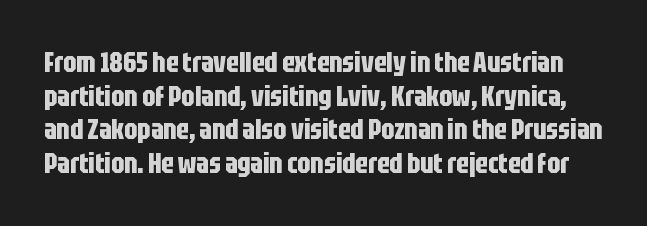
{"serif": "no", "italic": "no", "bold": "yes", "weight": "bold", "width": "condensed", "stroke_contrast": "low", "x_height": "large", "monospaced": "no", "underline": "no", "line_spacing_ratio": 1.2, "letter_spacing": "normal", "letter_spacing_em": 0.0, "glyph_px": 28}
